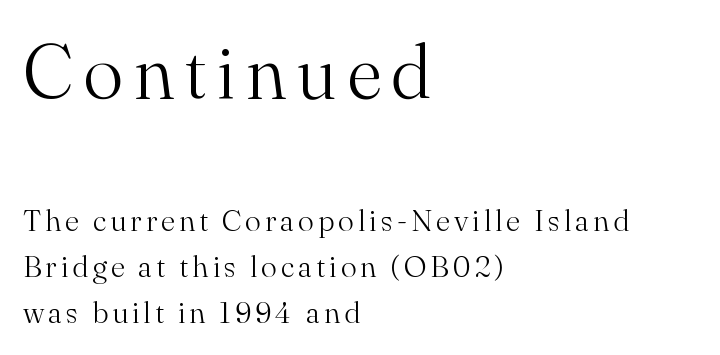
Type size steps down from the first block to the second. Are there feet on the stems? There are — it's a serif. A typesetter would call this proportional, since set widths differ per character. The weight tops out at a normal text grade. This block has exactly the height ordinary leading produces.
